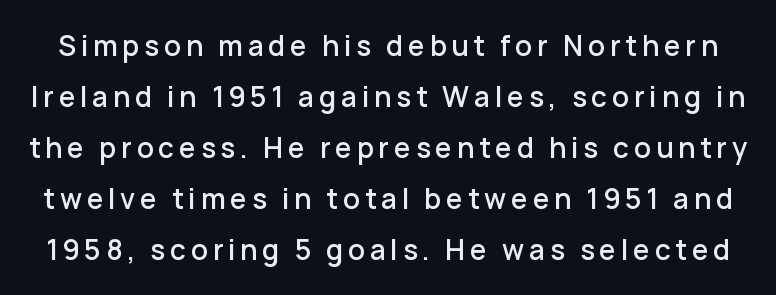
{"serif": "no", "italic": "no", "width": "normal", "stroke_contrast": "low", "x_height": "medium", "monospaced": "no", "underline": "no", "line_spacing_ratio": 1.82, "glyph_px": 28}
